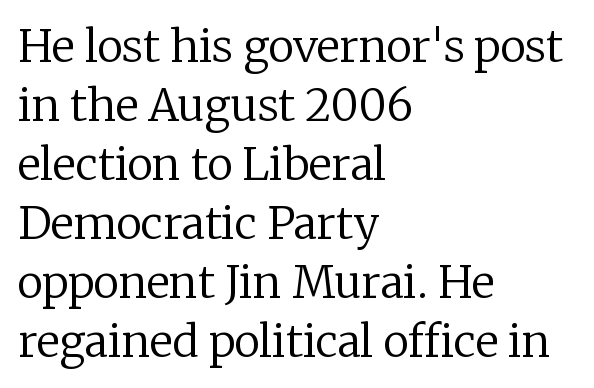
Q: Is the text bold? A: No.
Q: Is the text italic (slanted)? A: No, it is upright.
Q: Is the typeface a serif or a sans-serif typeface? A: Serif.
Q: Is the text underlined? A: No.
Q: How is the paragraph aligned? A: Left-aligned.
Q: Is the spacing between letters normal or unusually wide? A: Normal.
Q: Is the spacing between lines tight, normal or loose? A: Normal.
Q: Width (condensed, normal, or wide)? A: Normal.
Q: Stroke contrast? A: Low.
Q: x-height? A: Medium.
Q: Monospaced? A: No.
